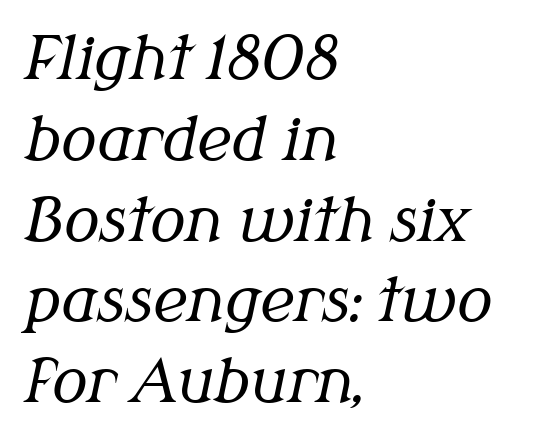
{"serif": "yes", "italic": "yes", "lean": "right", "slant_degrees": 12, "bold": "no", "weight": "regular", "width": "normal", "stroke_contrast": "medium", "x_height": "medium", "monospaced": "no", "underline": "no", "align": "left", "line_spacing": "normal", "line_spacing_ratio": 1.37, "letter_spacing": "normal", "letter_spacing_em": 0.0, "glyph_px": 59}
